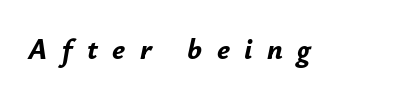
This is oblique type, the kind used for emphasis or titles. In terms of weight, the rendering is a true, heavy bold. These lines are rendered in a variable-pitch font. The gaps between neighbouring characters are conspicuously large. The zone under the glyphs is completely vacant.
